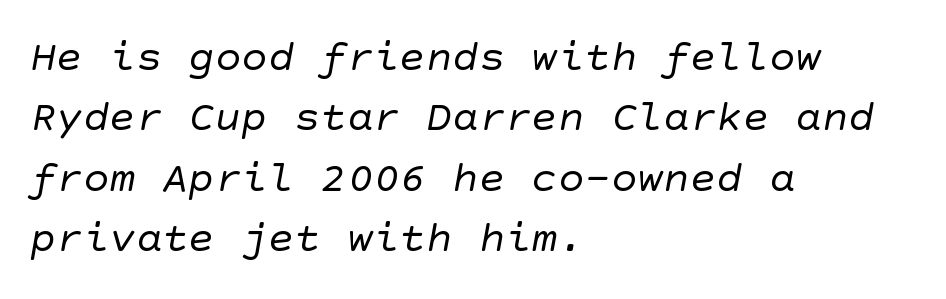
The horizontal fit of the characters is conventional and even. Rows of type keep a routine distance in the vertical direction. Serifs: no, the terminals of the letterforms are clean. The text block is weighted toward the left margin, trailing off unevenly rightward. The strokes carry an ordinary text weight at most.
